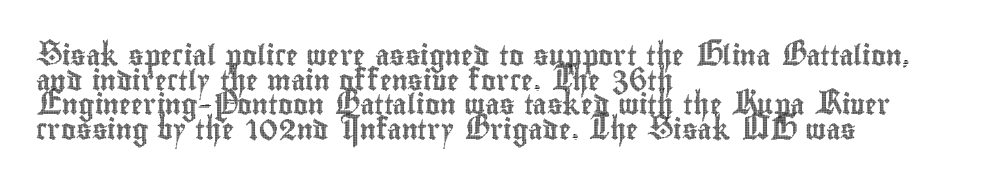
The image shows 20 px text type, upright; set left-aligned, line spacing 1.23x, normal letter spacing, not underlined.
